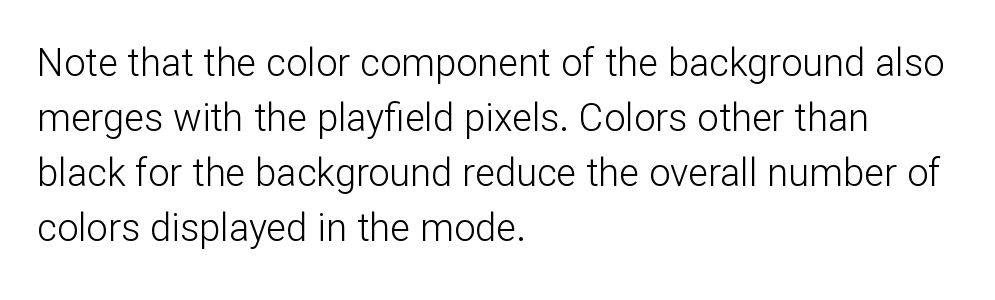
The image shows 38 px light sans-serif type, upright; set left-aligned, normal line spacing (1.45x), normal letter spacing, not underlined; low stroke contrast and a medium x-height.
